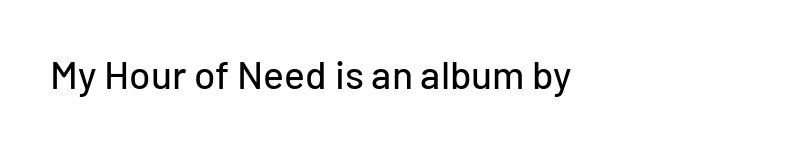
Vertical strokes here are truly vertical. Type without underlining. Here the designer chose a conventional face with non-uniform glyph widths. Font category for this specimen: sans-serif.
